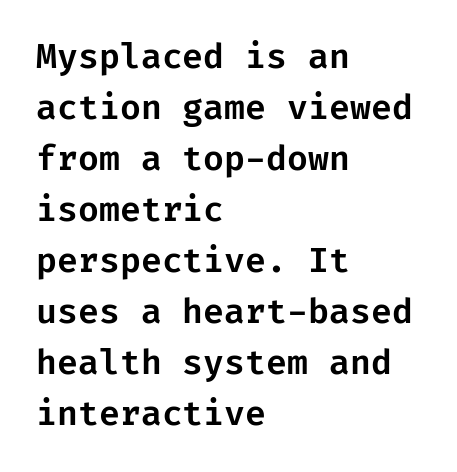
Leading matches the norm, producing a regular column. Italic? Not at all — the glyphs are vertical. Anything drawn beneath the words? Only blank space. Characters follow at the spacing the type designer built in. This is sans-serif lettering, the kind often seen on screens and signage.
